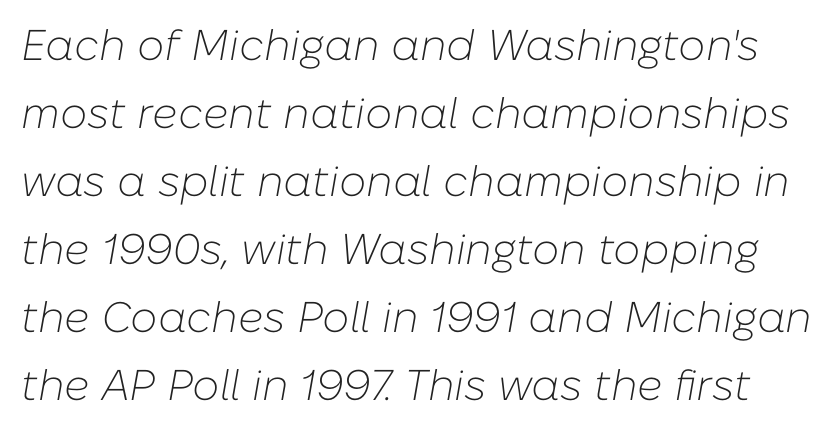
{"italic": "yes", "lean": "right", "slant_degrees": 10, "bold": "no", "weight": "light", "width": "normal", "stroke_contrast": "low", "x_height": "medium", "monospaced": "no", "underline": "no", "line_spacing": "normal", "line_spacing_ratio": 1.58, "letter_spacing": "normal", "letter_spacing_em": 0.0, "glyph_px": 43}
